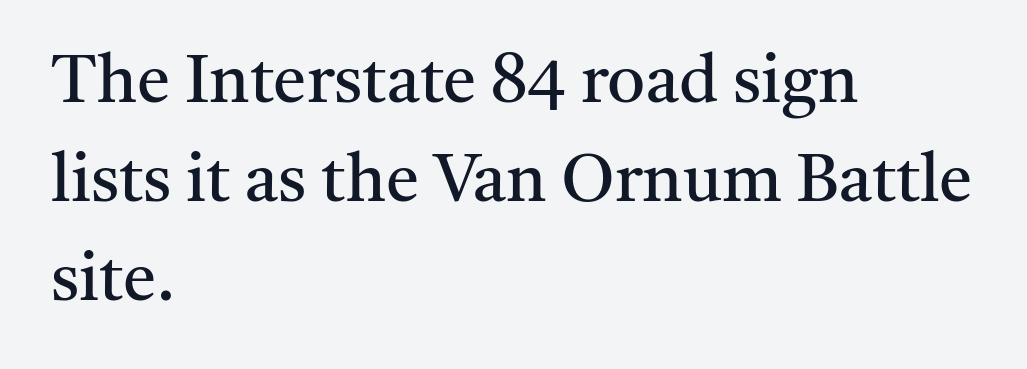
Q: Is the text bold? A: No.
Q: Is the text italic (slanted)? A: No, it is upright.
Q: Is the typeface a serif or a sans-serif typeface? A: Serif.
Q: Is the text underlined? A: No.
Q: How is the paragraph aligned? A: Left-aligned.
Q: Is the spacing between letters normal or unusually wide? A: Normal.
Q: Is the spacing between lines tight, normal or loose? A: Normal.
Q: Width (condensed, normal, or wide)? A: Normal.
Q: Stroke contrast? A: Medium.
Q: x-height? A: Medium.
Q: Monospaced? A: No.
